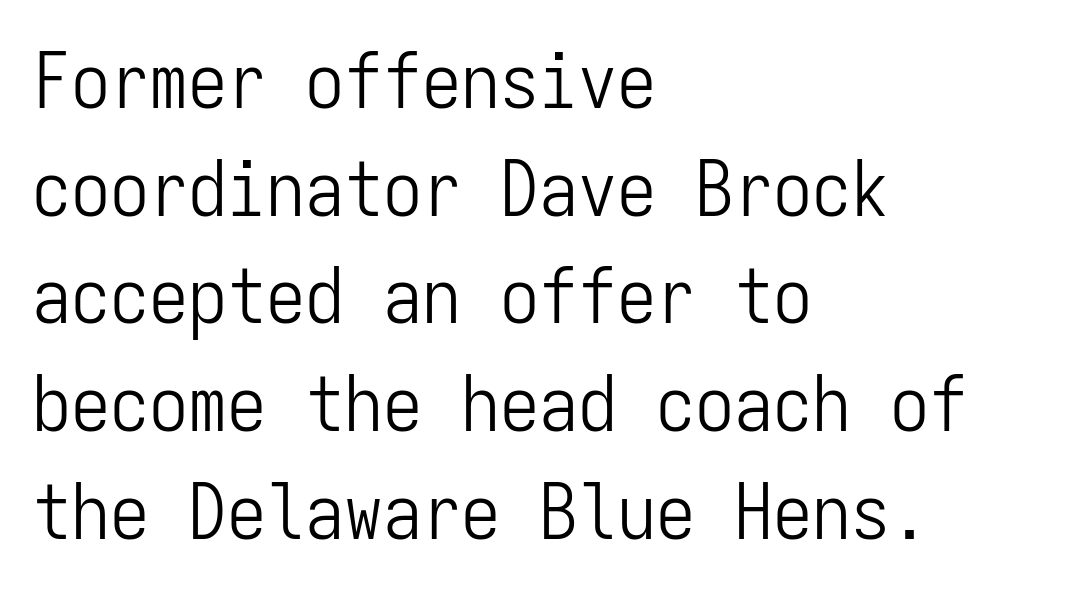
{"serif": "no", "italic": "no", "bold": "no", "weight": "light", "width": "condensed", "stroke_contrast": "low", "x_height": "medium", "monospaced": "yes", "underline": "no", "align": "left", "line_spacing": "normal", "line_spacing_ratio": 1.38, "letter_spacing": "normal", "letter_spacing_em": 0.0, "glyph_px": 78}
